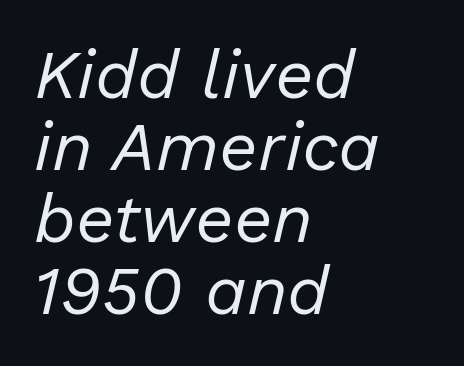
Q: Is the text bold? A: No.
Q: Is the text italic (slanted)? A: Yes, it leans right by about 13 degrees.
Q: Is the text underlined? A: No.
Q: How is the paragraph aligned? A: Left-aligned.
Q: Is the spacing between letters normal or unusually wide? A: Normal.
Q: Is the spacing between lines tight, normal or loose? A: Tight.
Q: Width (condensed, normal, or wide)? A: Normal.
Q: Stroke contrast? A: Low.
Q: x-height? A: Medium.
Q: Monospaced? A: No.
